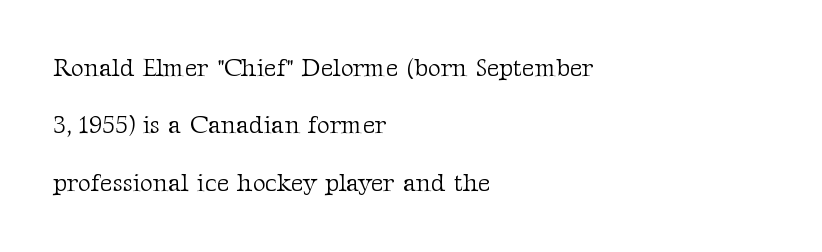
Q: Is the text bold? A: No.
Q: Is the text italic (slanted)? A: No, it is upright.
Q: Is the text underlined? A: No.
Q: How is the paragraph aligned? A: Left-aligned.
Q: Is the spacing between letters normal or unusually wide? A: Normal.
Q: Is the spacing between lines tight, normal or loose? A: Loose.
